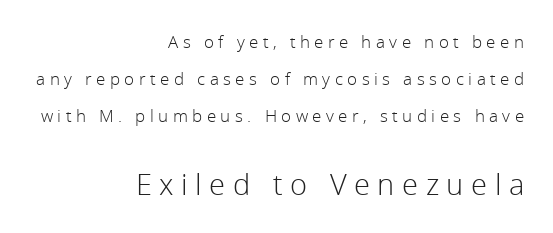
The specimen reads as upright at a glance. Beneath every word, the page is bare. This sample trades compactness for vertical openness between lines. Check where the strokes stop: nothing finishes them off — pure sans.
